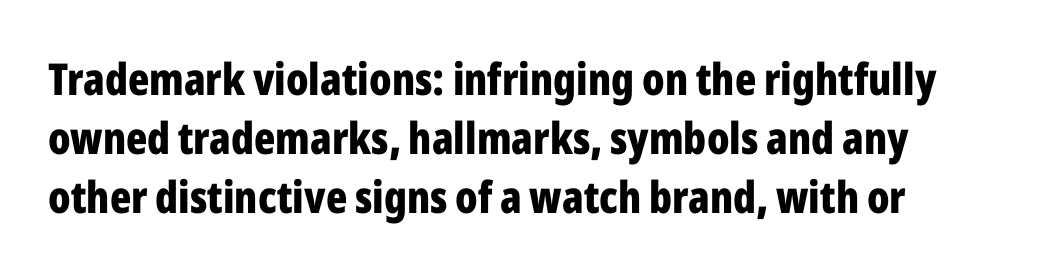
Varying glyph widths throughout — classic text-font behaviour. Tracking value appears to be zero — textbook default spacing. Stroke terminals: plain, sans-serif. Evenly set lines give the paragraph a standard silhouette. A dark, heavy texture on the line: the type is bold.
